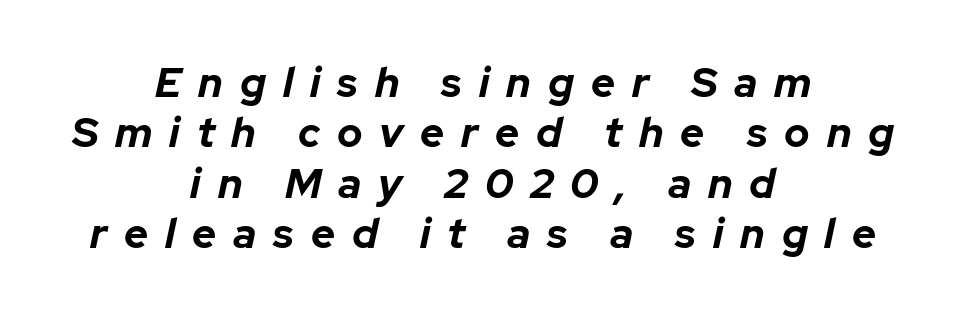
The image shows 42 px bold type, italic (leaning right); set centered, line spacing 1.2x, unusually wide letter spacing (+0.4 em), not underlined; low stroke contrast and a medium x-height.
